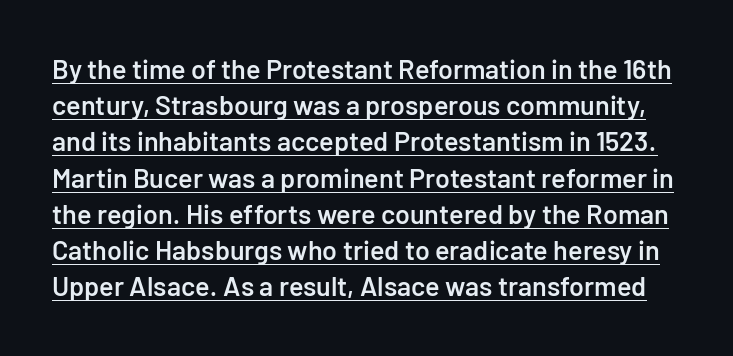
Q: Is the text bold? A: Semi-bold.
Q: Is the text italic (slanted)? A: No, it is upright.
Q: Is the text underlined? A: Yes.
Q: Is the spacing between letters normal or unusually wide? A: Normal.
Q: Is the spacing between lines tight, normal or loose? A: Normal.
